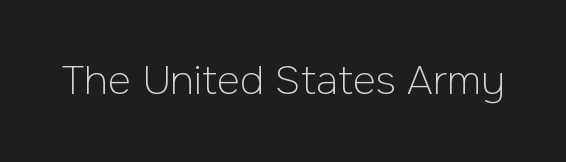
Do the characters align in a grid? No, the font is proportional. The letterforms sit shoulder to shoulder at normal distance. The typeface chosen for these lines omits serifs. Check the space under the baseline: it is left empty. Vertical stems look standard width or narrower in stroke. Designer's note — italics off, roman on.
